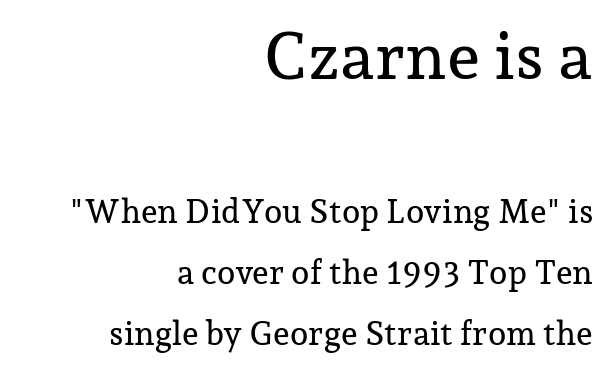
Q: Is the text italic (slanted)? A: No, it is upright.
Q: Is the typeface a serif or a sans-serif typeface? A: Serif.
Q: Is the text underlined? A: No.
Q: How is the paragraph aligned? A: Right-aligned.
Q: Is the spacing between letters normal or unusually wide? A: Normal.
Q: Which block of text is set in a larger size, the first (top) or the second (bottom)? A: The first (top) one.
Q: Width (condensed, normal, or wide)? A: Normal.
Q: Stroke contrast? A: Low.
Q: x-height? A: Medium.
Q: Monospaced? A: No.
